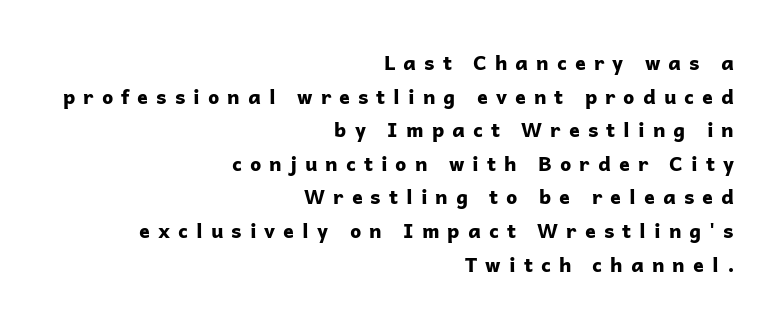
The line-height multiplier appears to be the usual default. The passage is arranged like a letterhead date or caption credit — flush right. The type sits square on the baseline with zero lean. The rendering inserts visible extra space after every character. These words are printed bold, with thick strokes throughout.
